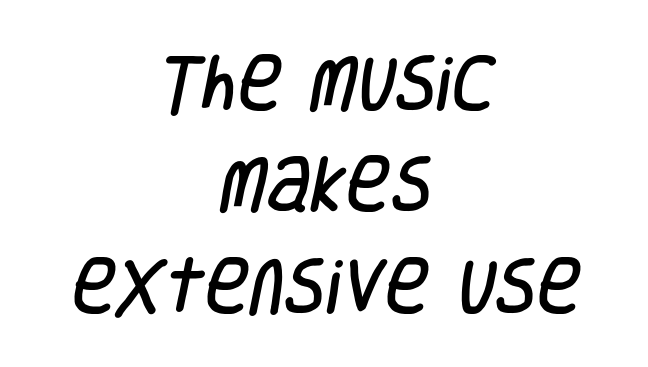
The image shows 61 px condensed sans-serif type; set centered, normal line spacing (1.66x), normal letter spacing, not underlined; low stroke contrast and a large x-height.
